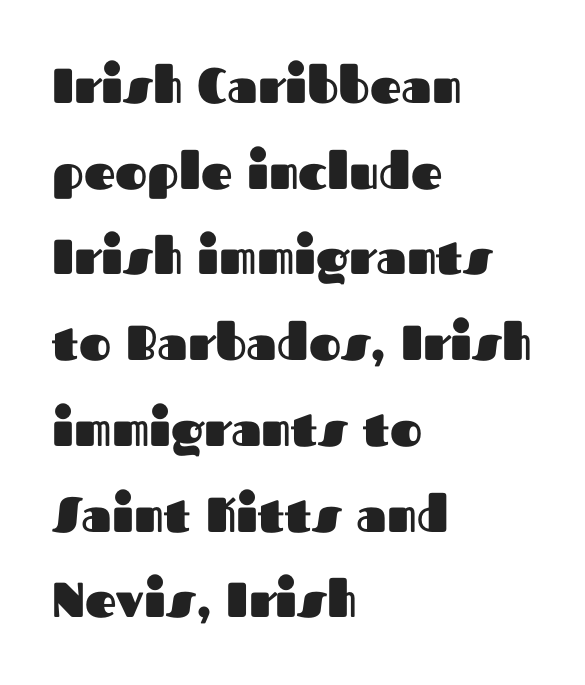
{"serif": "no", "italic": "no", "bold": "yes", "weight": "heavy", "width": "normal", "stroke_contrast": "medium", "x_height": "medium", "monospaced": "no", "underline": "no", "align": "left", "line_spacing_ratio": 1.75, "letter_spacing": "normal", "letter_spacing_em": 0.0, "glyph_px": 49}
